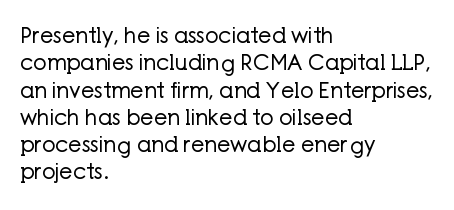
{"italic": "no", "bold": "no", "underline": "no", "align": "left", "line_spacing": "normal", "line_spacing_ratio": 1.3, "letter_spacing": "normal", "letter_spacing_em": 0.0, "glyph_px": 21}
